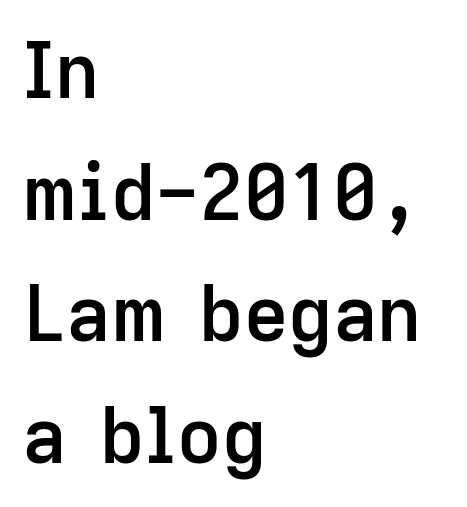
The characters look somewhat weighty, a semibold short of true bold. Glyph-to-glyph distance matches everyday printed text. These lines sit exactly where default settings would place them. A clean baseline with only descenders dipping below it. The text block is weighted toward the left margin, trailing off unevenly rightward.
